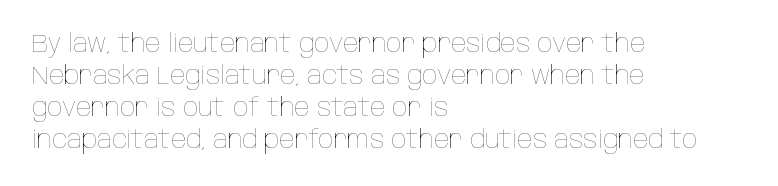
The image shows 25 px text type, upright; set left-aligned, normal line spacing (1.28x), normal letter spacing, not underlined.
